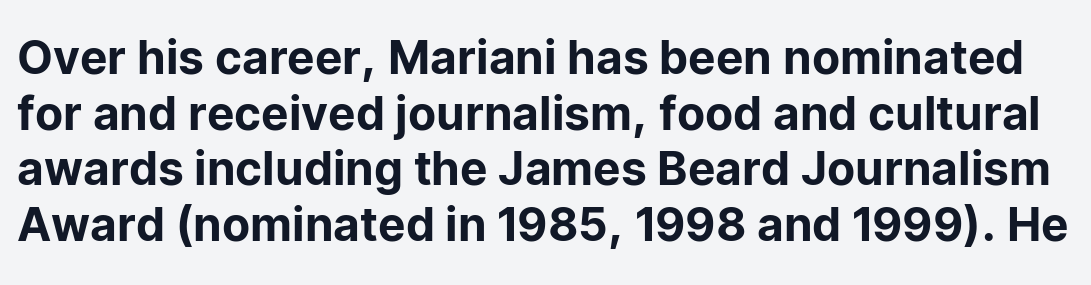
The typography opts for an upright posture over an oblique one. There is no visible air inserted between adjacent glyphs. Nope, no serifs anywhere on these letters. The rendering uses natural spacing where letterforms have individual widths. The strip under each line holds only bare page.
